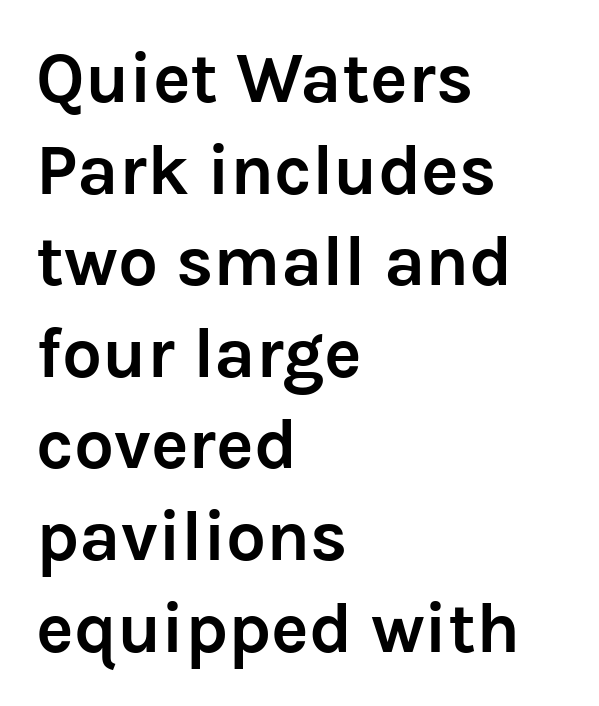
The image shows 71 px semibold sans-serif type, upright; set left-aligned, normal line spacing (1.29x), normal letter spacing, not underlined; low stroke contrast and a medium x-height.
